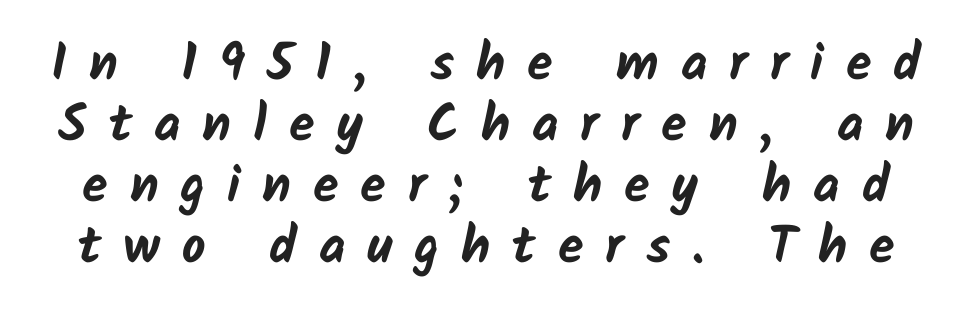
The image shows 52 px bold sans-serif type; set line spacing 1.17x, unusually wide letter spacing (+0.42 em), not underlined; low stroke contrast and a medium x-height.
